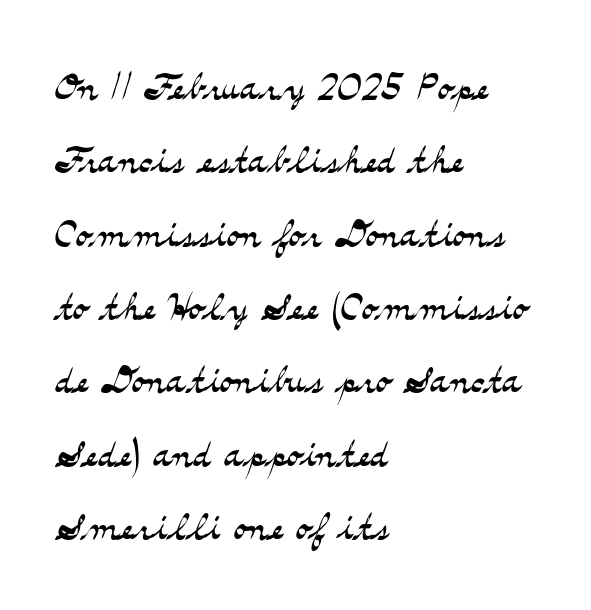
Q: Is the text bold? A: No.
Q: Is the text italic (slanted)? A: Yes.
Q: Is the typeface a serif or a sans-serif typeface? A: Serif.
Q: Is the text underlined? A: No.
Q: How is the paragraph aligned? A: Left-aligned.
Q: Is the spacing between letters normal or unusually wide? A: Normal.
Q: Is the spacing between lines tight, normal or loose? A: Normal.
Q: Width (condensed, normal, or wide)? A: Wide.
Q: Stroke contrast? A: Medium.
Q: x-height? A: Small.
Q: Monospaced? A: No.
